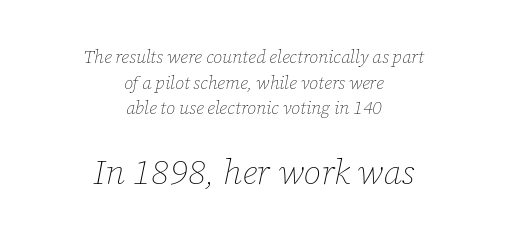
The image shows 35 px thin type, italic (leaning right); set centered, normal line spacing (1.42x), normal letter spacing, not underlined; the second (bottom) block is 1.94x larger; low stroke contrast and a medium x-height.
